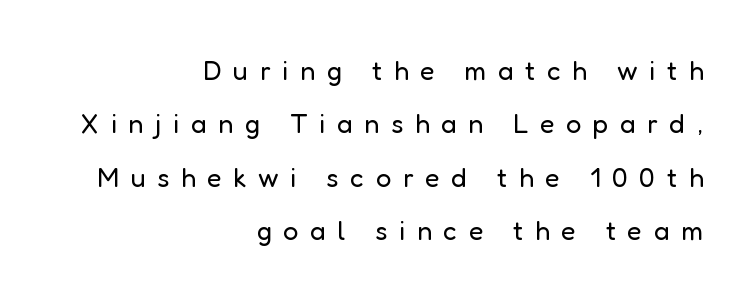
{"italic": "no", "bold": "no", "underline": "no", "align": "right", "line_spacing": "loose", "line_spacing_ratio": 1.98, "letter_spacing": "wide", "letter_spacing_em": 0.43, "glyph_px": 27}
